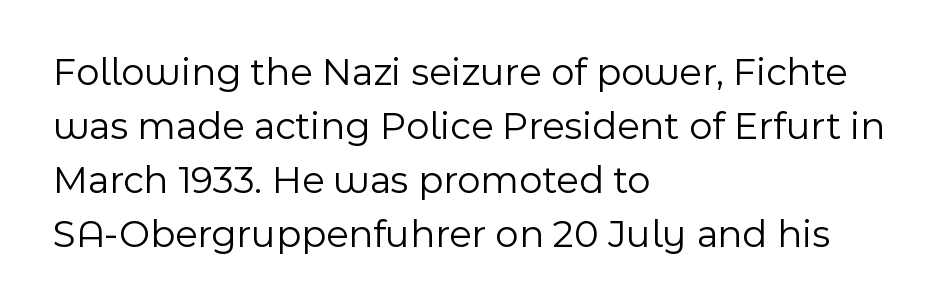
{"serif": "no", "italic": "no", "bold": "no", "weight": "light", "width": "normal", "x_height": "medium", "monospaced": "no", "underline": "no", "align": "left", "line_spacing": "normal", "line_spacing_ratio": 1.35, "letter_spacing": "normal", "letter_spacing_em": 0.0, "glyph_px": 40}
